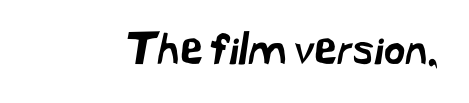
The image shows 42 px sans-serif type; set normal letter spacing, not underlined; low stroke contrast and a medium x-height.
